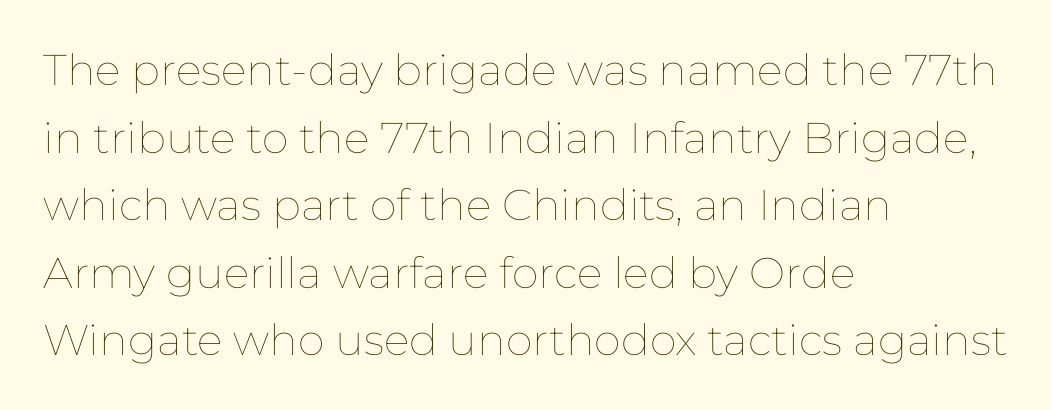
{"italic": "no", "bold": "no", "weight": "thin", "width": "normal", "stroke_contrast": "low", "x_height": "medium", "monospaced": "no", "underline": "no", "align": "left", "line_spacing": "normal", "line_spacing_ratio": 1.57, "letter_spacing": "normal", "letter_spacing_em": 0.0, "glyph_px": 43}
